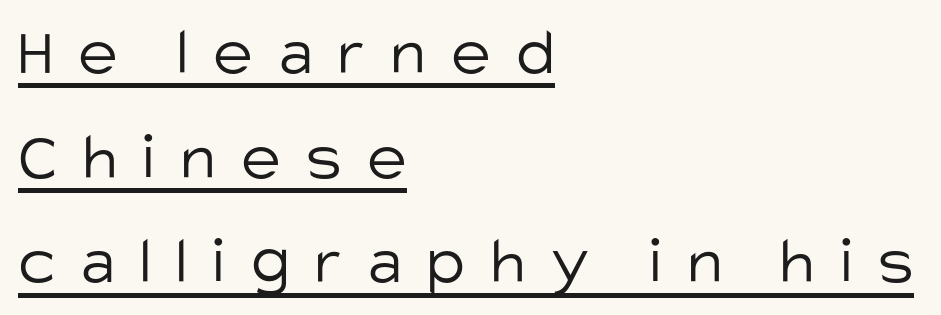
The image shows 68 px light sans-serif type, upright; set left-aligned, normal line spacing (1.54x), unusually wide letter spacing (+0.38 em), underlined; low stroke contrast and a large x-height.
